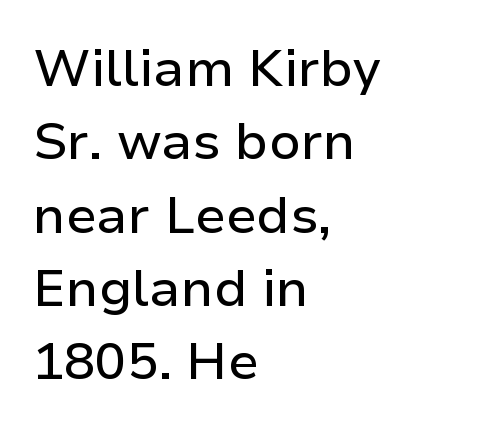
The face used here is rendered with its standard letterfit. In terms of letterform style, serifs are entirely absent. Spacing verdict: proportional, widths tailored to each character. Typeset ragged right — the left edge is the straight one. Glance below the letters and you will spot only blank space.
